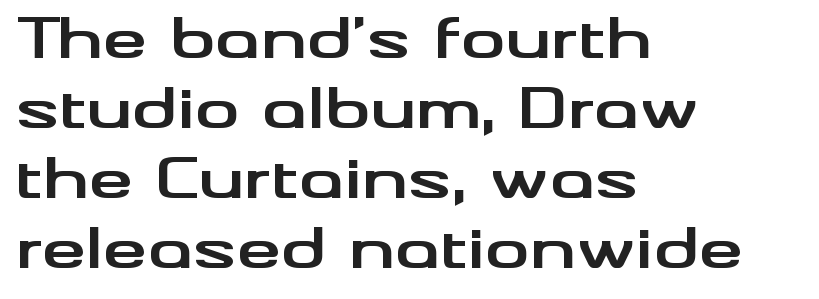
The rag falls on the right side of this text block. These lines are rendered in a variable-pitch font. This sample uses a sans-serif face. Honestly, there is no underline to notice here at all. Unlike italic type, these characters show no tilt at all. This rendering leaves character spacing at its baseline value.
